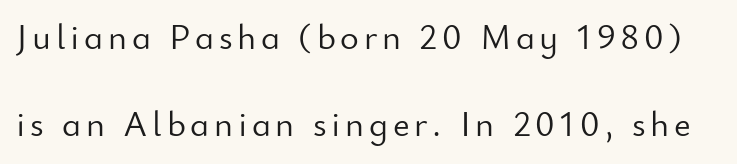
{"serif": "no", "italic": "no", "bold": "no", "weight": "light", "width": "normal", "stroke_contrast": "low", "x_height": "small", "monospaced": "no", "underline": "no", "line_spacing": "loose", "line_spacing_ratio": 2.42, "glyph_px": 36}
